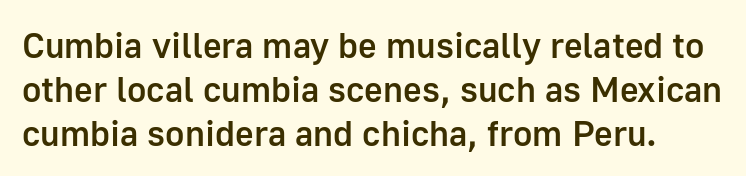
The image shows 36 px semibold sans-serif type, upright; set line spacing 1.22x, normal letter spacing, not underlined; low stroke contrast and a medium x-height.
